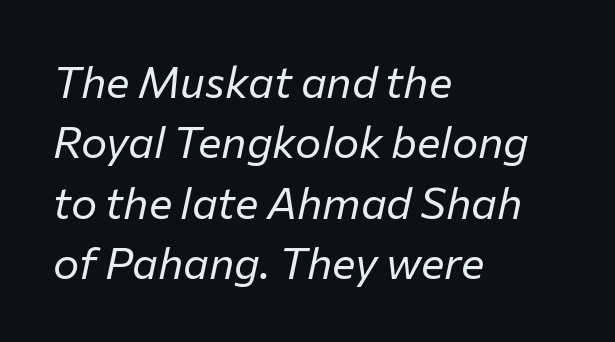
{"italic": "yes", "lean": "right", "slant_degrees": 12, "bold": "no", "weight": "regular", "width": "normal", "stroke_contrast": "low", "x_height": "medium", "monospaced": "no", "underline": "no", "align": "left", "line_spacing": "normal", "line_spacing_ratio": 1.37, "letter_spacing": "normal", "letter_spacing_em": 0.0, "glyph_px": 44}
